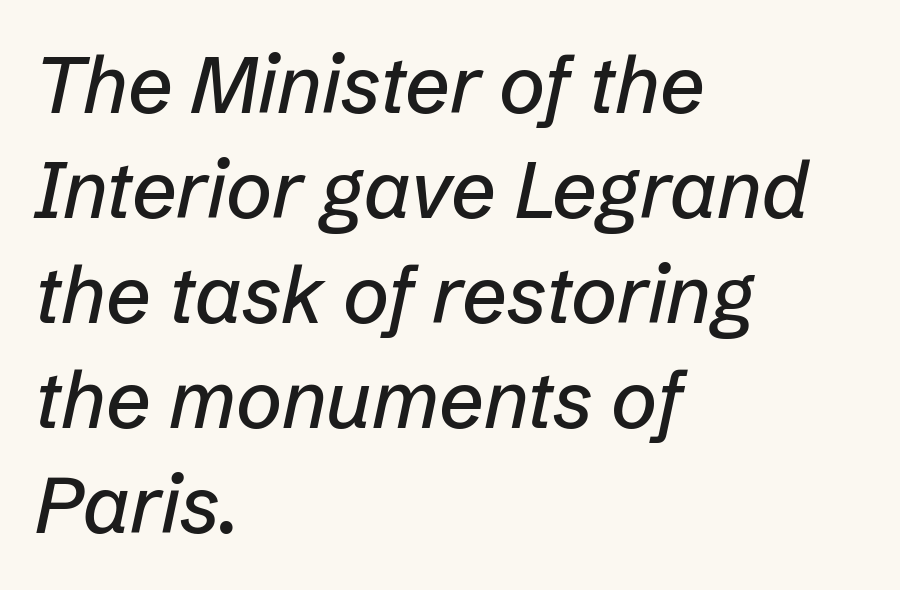
Q: Is the text italic (slanted)? A: Yes, it leans right by about 12 degrees.
Q: Is the text underlined? A: No.
Q: How is the paragraph aligned? A: Left-aligned.
Q: Is the spacing between letters normal or unusually wide? A: Normal.
Q: Is the spacing between lines tight, normal or loose? A: Normal.
Q: Width (condensed, normal, or wide)? A: Normal.
Q: Stroke contrast? A: Low.
Q: x-height? A: Medium.
Q: Monospaced? A: No.
